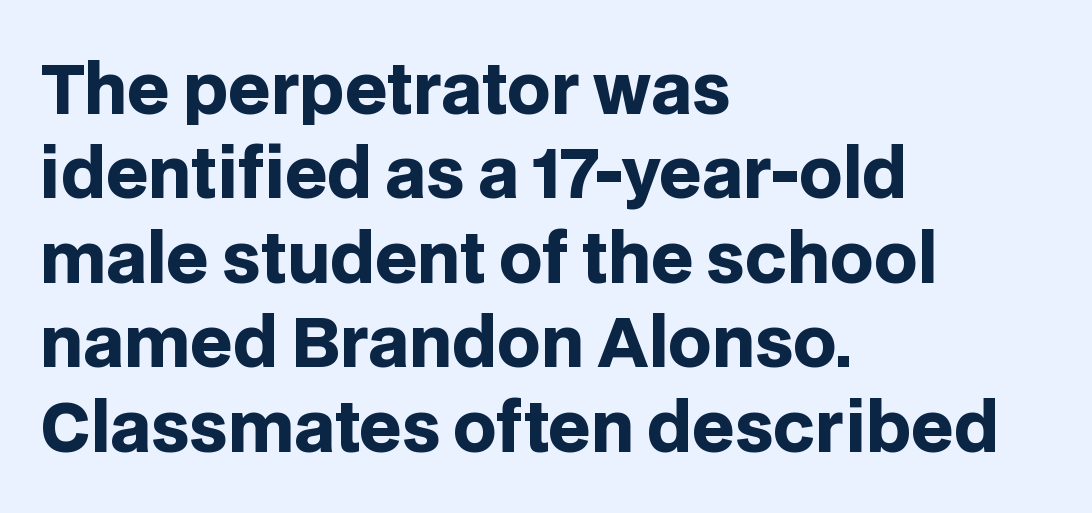
The image shows 67 px heavy sans-serif type, upright; set left-aligned, normal line spacing (1.26x), normal letter spacing, not underlined; low stroke contrast and a large x-height.
